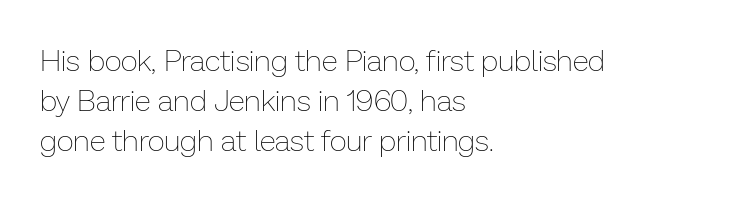
Q: Is the text bold? A: No.
Q: Is the text italic (slanted)? A: No, it is upright.
Q: Is the text underlined? A: No.
Q: How is the paragraph aligned? A: Left-aligned.
Q: Is the spacing between letters normal or unusually wide? A: Normal.
Q: Is the spacing between lines tight, normal or loose? A: Normal.
Q: Width (condensed, normal, or wide)? A: Normal.
Q: Stroke contrast? A: Low.
Q: x-height? A: Medium.
Q: Monospaced? A: No.
